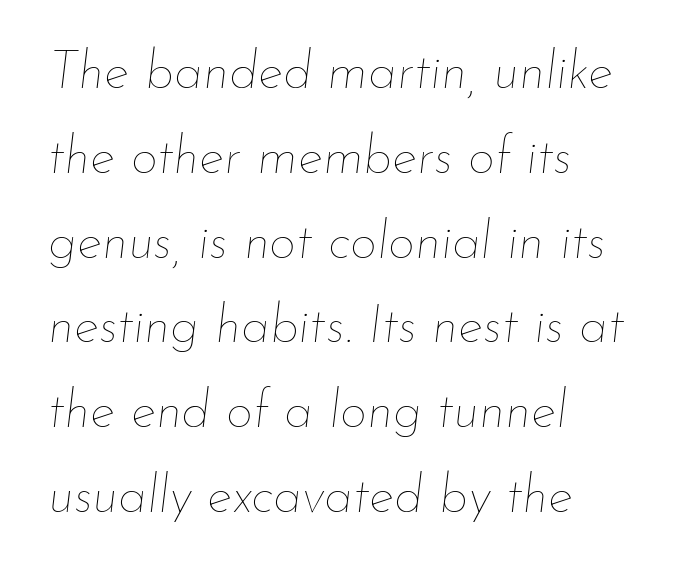
The image shows 53 px thin type, italic (leaning right); set left-aligned, normal line spacing (1.6x), normal letter spacing, not underlined; low stroke contrast and a small x-height.
